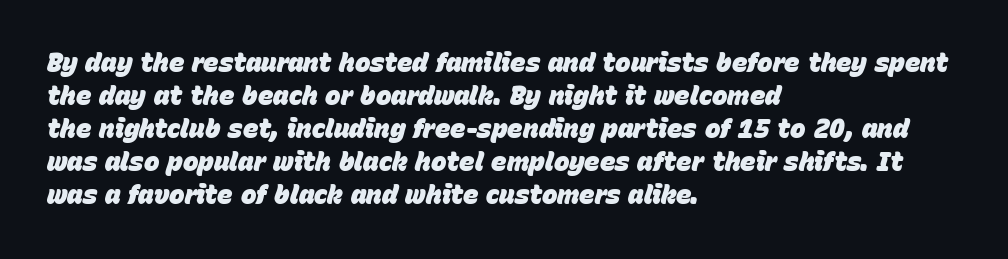
The image shows 26 px bold type, italic (leaning right); set left-aligned, normal line spacing (1.27x), normal letter spacing, not underlined.
